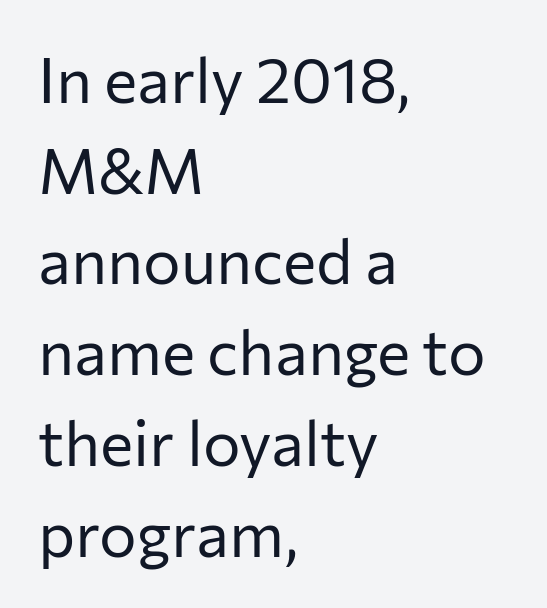
{"serif": "no", "italic": "no", "bold": "no", "weight": "regular", "width": "normal", "stroke_contrast": "low", "x_height": "medium", "monospaced": "no", "underline": "no", "align": "left", "line_spacing": "normal", "line_spacing_ratio": 1.44, "letter_spacing": "normal", "letter_spacing_em": 0.0, "glyph_px": 63}
